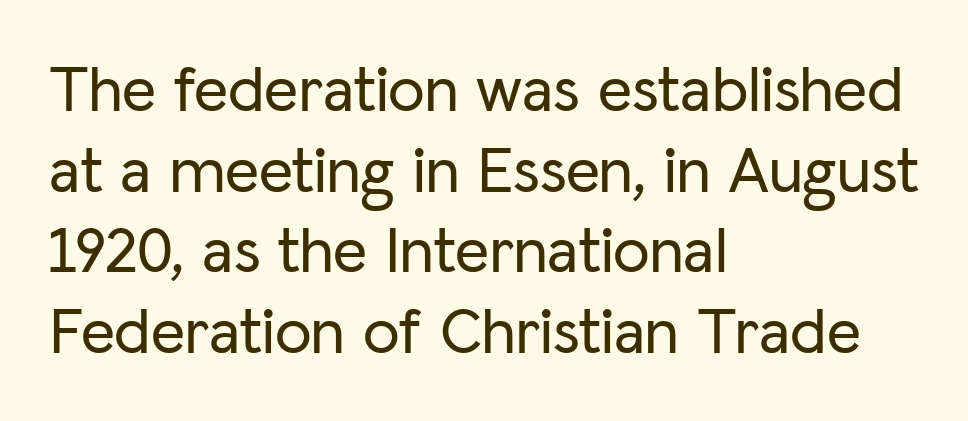
The image shows 66 px sans-serif type, upright; set left-aligned, line spacing 1.22x, normal letter spacing, not underlined; low stroke contrast and a medium x-height.
